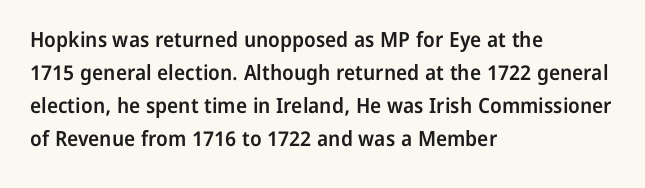
{"italic": "no", "bold": "semi", "underline": "no", "align": "left", "line_spacing": "normal", "line_spacing_ratio": 1.57, "letter_spacing": "normal", "letter_spacing_em": 0.0, "glyph_px": 21}
